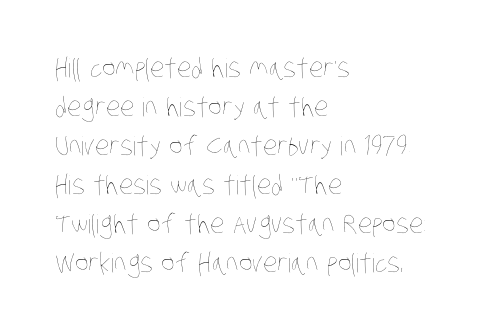
No word sits above an underline. Rows of type keep a routine distance in the vertical direction. The weight tops out at a normal text grade. The line texture is even and compact thanks to regular tracking.
